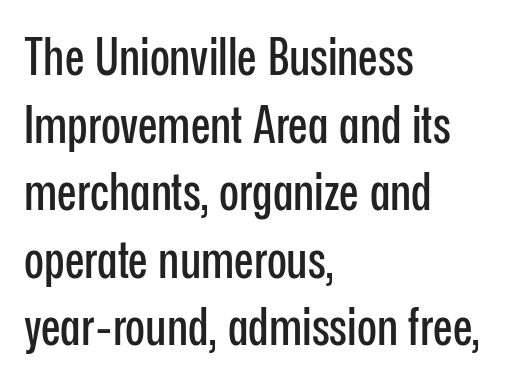
Q: Is the text italic (slanted)? A: No, it is upright.
Q: Is the typeface a serif or a sans-serif typeface? A: Sans-serif.
Q: Is the text underlined? A: No.
Q: How is the paragraph aligned? A: Left-aligned.
Q: Is the spacing between letters normal or unusually wide? A: Normal.
Q: Is the spacing between lines tight, normal or loose? A: Normal.
Q: Width (condensed, normal, or wide)? A: Condensed.
Q: Stroke contrast? A: Low.
Q: x-height? A: Medium.
Q: Monospaced? A: No.
